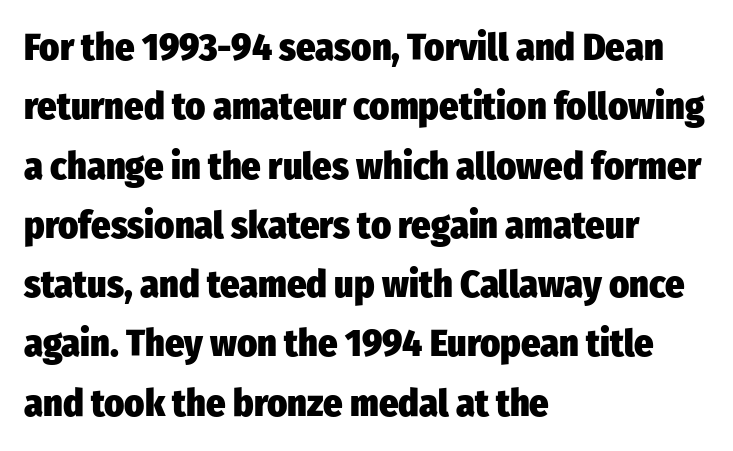
Q: Is the text bold? A: Yes.
Q: Is the text italic (slanted)? A: No, it is upright.
Q: Is the typeface a serif or a sans-serif typeface? A: Sans-serif.
Q: Is the text underlined? A: No.
Q: How is the paragraph aligned? A: Left-aligned.
Q: Is the spacing between letters normal or unusually wide? A: Normal.
Q: Is the spacing between lines tight, normal or loose? A: Normal.
Q: Width (condensed, normal, or wide)? A: Condensed.
Q: Stroke contrast? A: Low.
Q: x-height? A: Medium.
Q: Monospaced? A: No.
